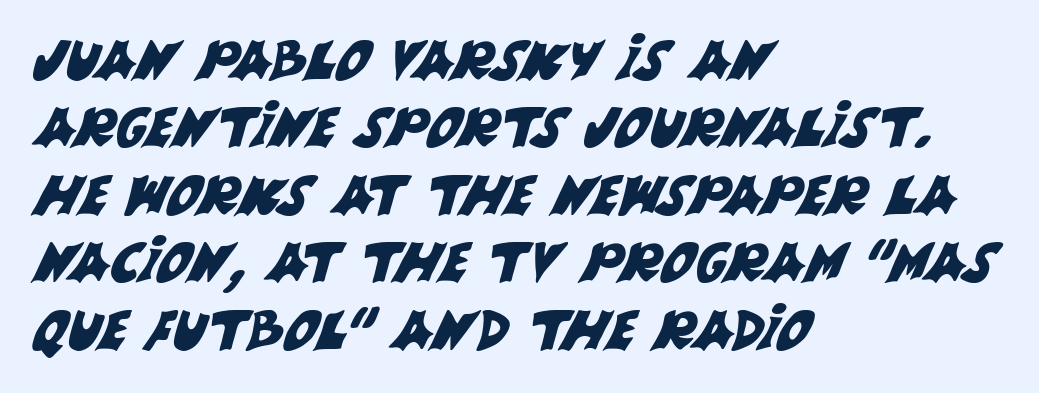
Q: Is the typeface a serif or a sans-serif typeface? A: Sans-serif.
Q: Is the text underlined? A: No.
Q: How is the paragraph aligned? A: Left-aligned.
Q: Is the spacing between letters normal or unusually wide? A: Normal.
Q: Is the spacing between lines tight, normal or loose? A: Normal.
Q: Width (condensed, normal, or wide)? A: Normal.
Q: Stroke contrast? A: Medium.
Q: x-height? A: Large.
Q: Monospaced? A: No.
